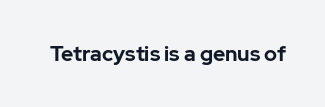
The image shows 21 px bold type, upright; set normal letter spacing, not underlined.
